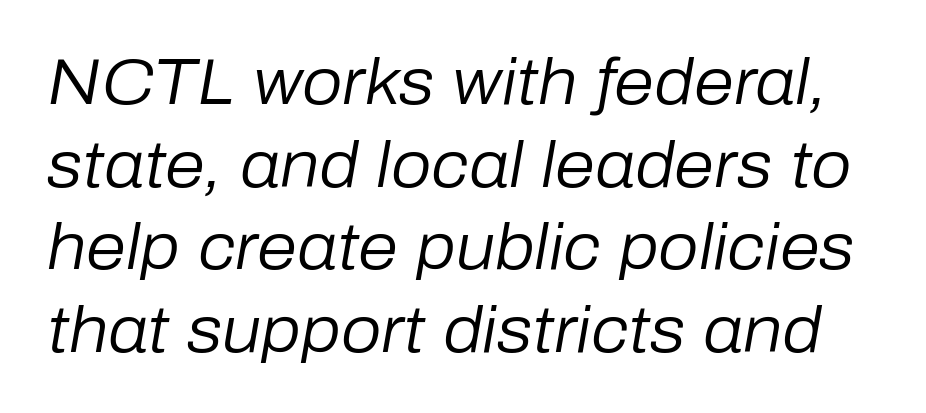
The image shows 64 px regular-weight type, italic (leaning right); set normal line spacing (1.29x), normal letter spacing, not underlined; low stroke contrast and a medium x-height.
